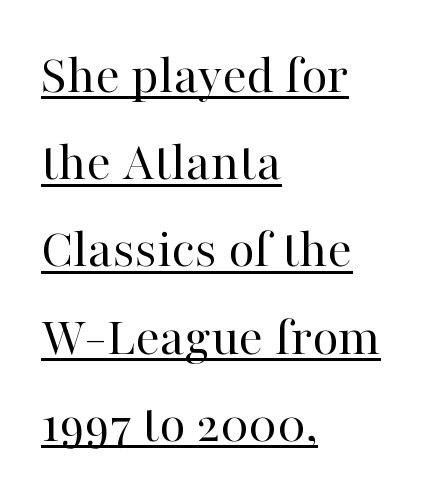
{"serif": "yes", "italic": "no", "bold": "no", "weight": "regular", "width": "normal", "stroke_contrast": "high", "x_height": "medium", "monospaced": "no", "underline": "yes", "align": "left", "line_spacing": "normal", "line_spacing_ratio": 1.53, "letter_spacing": "normal", "letter_spacing_em": 0.0, "glyph_px": 57}
